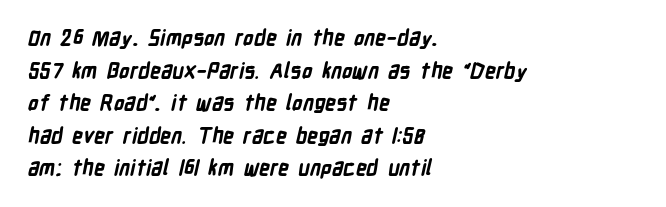
Just letters on the line, the space beneath them empty. If you measured baseline to baseline, you'd find a middling distance. As a designer I'd log this as weight 700, bold. This sample is left-justified, so line endings fall wherever the words run out. Inter-character spacing is left at the font's built-in metrics.
